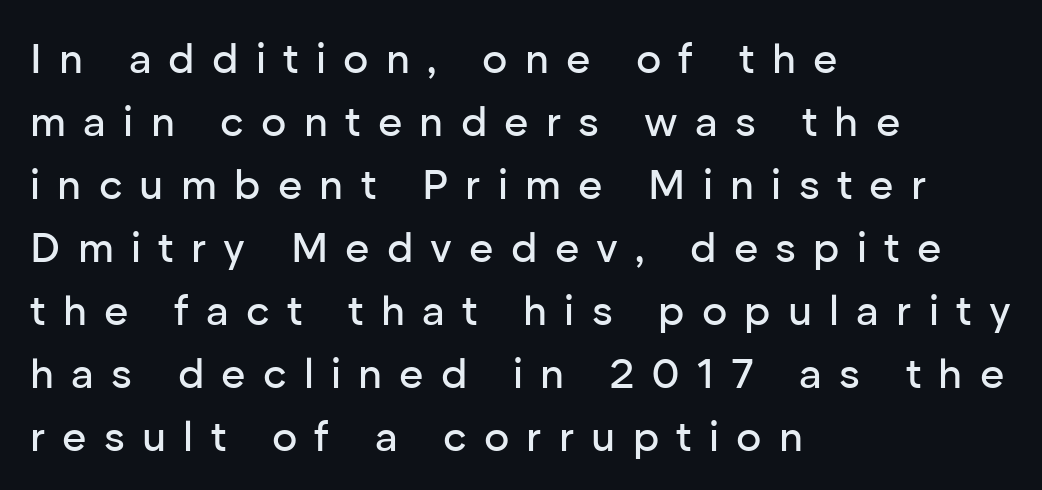
{"serif": "no", "italic": "no", "width": "normal", "stroke_contrast": "low", "x_height": "medium", "monospaced": "no", "underline": "no", "align": "left", "line_spacing": "normal", "line_spacing_ratio": 1.5, "letter_spacing": "wide", "letter_spacing_em": 0.41, "glyph_px": 42}
